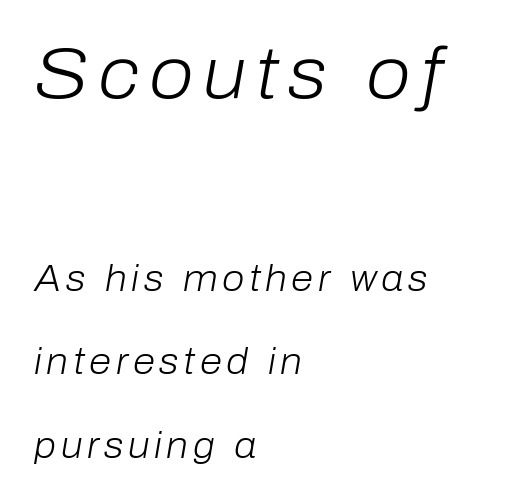
{"italic": "yes", "lean": "right", "slant_degrees": 10, "bold": "no", "weight": "light", "width": "normal", "stroke_contrast": "low", "x_height": "medium", "monospaced": "no", "underline": "no", "align": "left", "line_spacing": "loose", "line_spacing_ratio": 2.32, "larger_block": "first", "size_ratio": 2.0, "glyph_px": 72}
